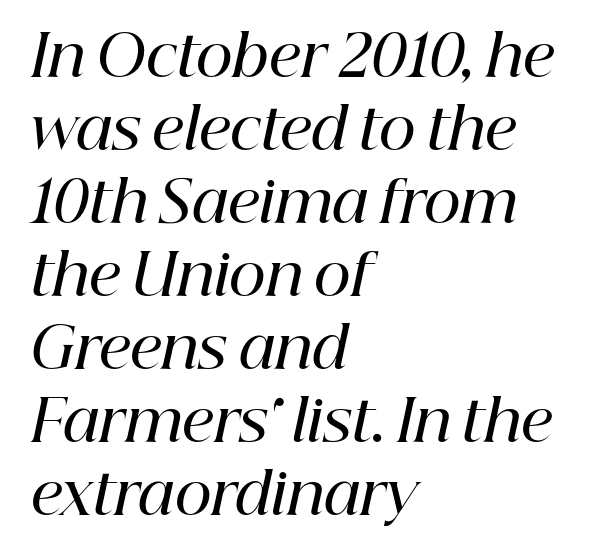
Nobody touched the tracking dial on this one. The whole block is typeset with a tilt. The sample has been set in demibold, a notch under bold. Descender tails drop into unmarked territory.
